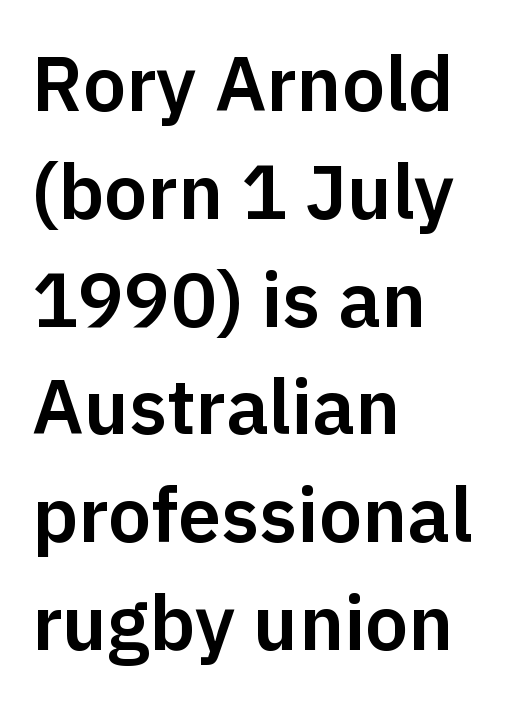
{"serif": "no", "italic": "no", "width": "normal", "stroke_contrast": "low", "x_height": "medium", "monospaced": "no", "underline": "no", "align": "left", "line_spacing": "normal", "line_spacing_ratio": 1.4, "letter_spacing": "normal", "letter_spacing_em": 0.0, "glyph_px": 77}
